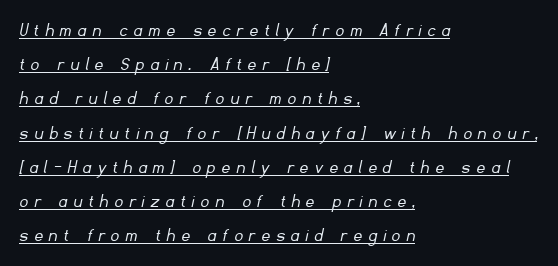
{"bold": "no", "underline": "yes", "align": "left", "line_spacing_ratio": 1.71, "letter_spacing": "wide", "letter_spacing_em": 0.33, "glyph_px": 20}
